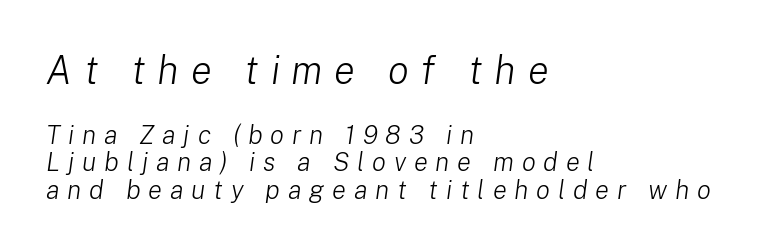
The image shows 39 px light type, italic (leaning right); set left-aligned, tight line spacing (1.06x), unusually wide letter spacing (+0.3 em), not underlined; the first (top) block is 1.5x larger; low stroke contrast and a medium x-height.
